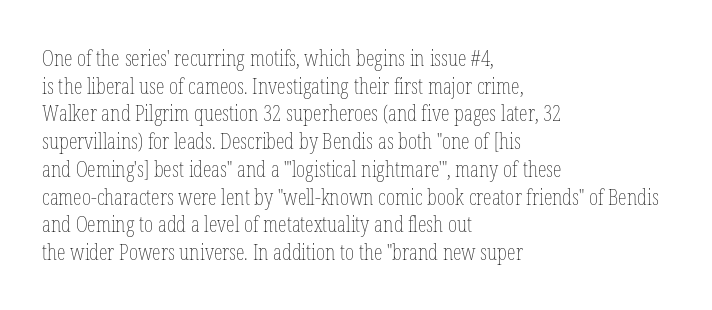
Q: Is the text bold? A: No.
Q: Is the text italic (slanted)? A: No, it is upright.
Q: Is the text underlined? A: No.
Q: How is the paragraph aligned? A: Left-aligned.
Q: Is the spacing between letters normal or unusually wide? A: Normal.
Q: Is the spacing between lines tight, normal or loose? A: Normal.
